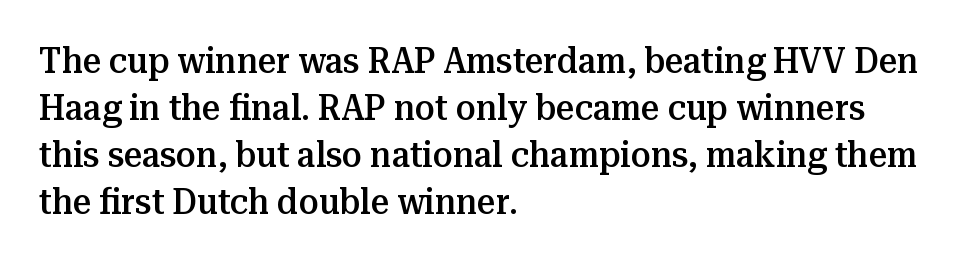
The image shows 36 px semibold serif type, upright; set left-aligned, normal line spacing (1.31x), normal letter spacing, not underlined; medium stroke contrast and a medium x-height.
